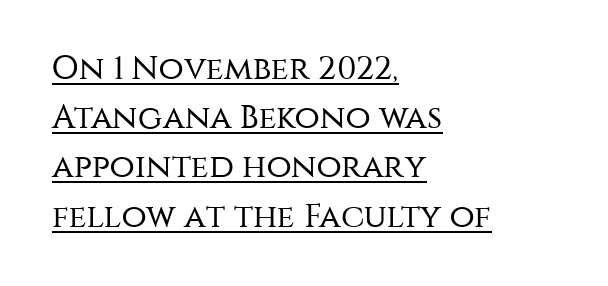
Look at the tracking — it's just the regular setting, nothing added. Think of a printed novel: that variable character pitch is what you see here. The ragged edge is on the right, which tells us the setting is flush left. Every word sits above its own underline. Stroke mass is kept to a normal reading level or below.
